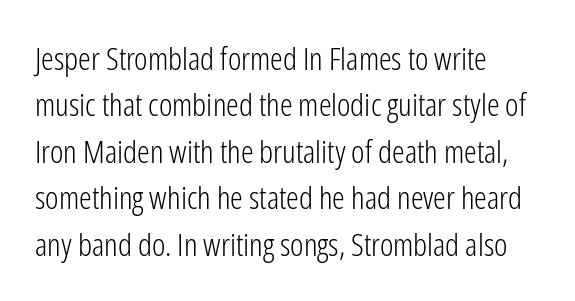
Q: Is the text bold? A: No.
Q: Is the text italic (slanted)? A: No, it is upright.
Q: Is the typeface a serif or a sans-serif typeface? A: Sans-serif.
Q: Is the text underlined? A: No.
Q: How is the paragraph aligned? A: Left-aligned.
Q: Is the spacing between letters normal or unusually wide? A: Normal.
Q: Is the spacing between lines tight, normal or loose? A: Normal.
Q: Width (condensed, normal, or wide)? A: Condensed.
Q: Stroke contrast? A: Low.
Q: x-height? A: Medium.
Q: Monospaced? A: No.
